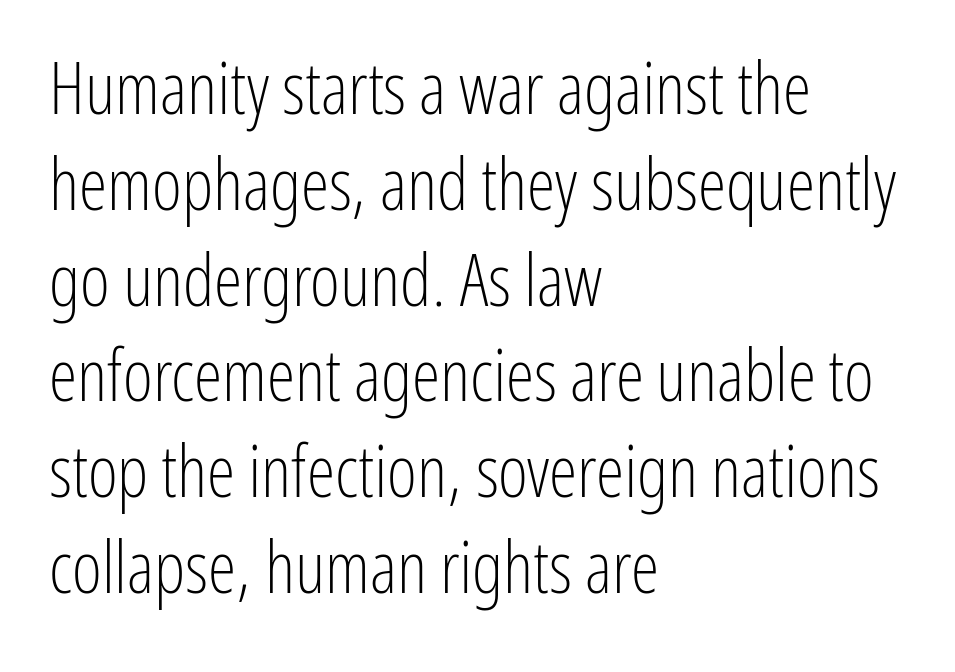
The image shows 72 px light, condensed sans-serif type, upright; set left-aligned, normal line spacing (1.33x), normal letter spacing, not underlined; low stroke contrast and a medium x-height.
